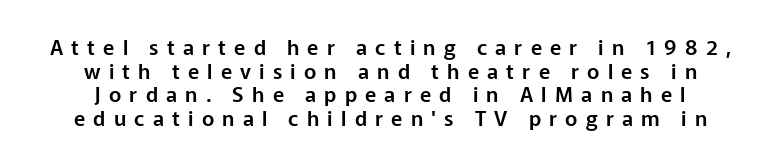
The image shows 21 px text type, upright; set tight line spacing (1.12x), unusually wide letter spacing (+0.39 em), not underlined.
